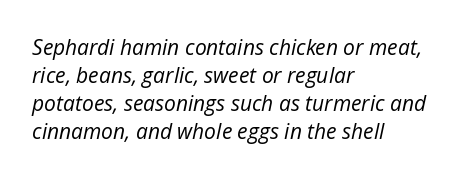
The image shows 21 px text type, italic (leaning right); set left-aligned, normal line spacing (1.33x), normal letter spacing, not underlined.
